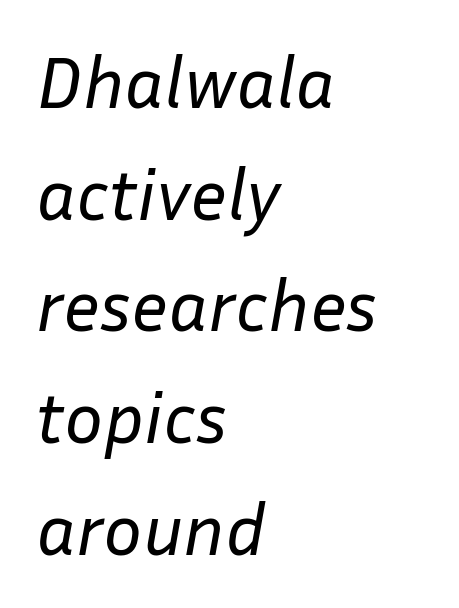
{"italic": "yes", "lean": "right", "slant_degrees": 10, "bold": "no", "weight": "regular", "width": "normal", "stroke_contrast": "low", "x_height": "medium", "monospaced": "no", "underline": "no", "align": "left", "line_spacing": "normal", "line_spacing_ratio": 1.53, "letter_spacing": "normal", "letter_spacing_em": 0.0, "glyph_px": 73}
